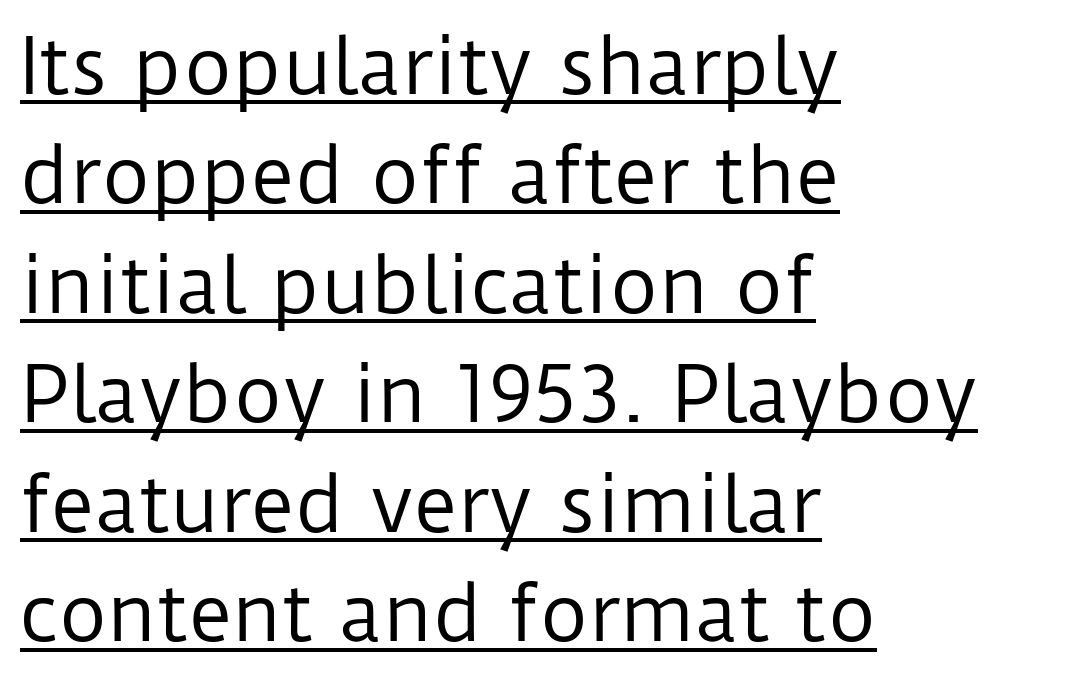
The image shows 75 px regular-weight sans-serif type, upright; set left-aligned, normal line spacing (1.46x), normal letter spacing, underlined; low stroke contrast and a medium x-height.
